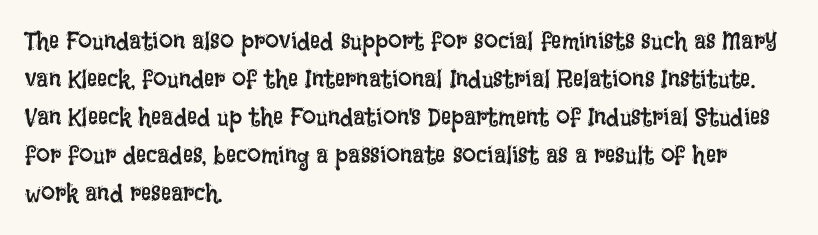
The image shows 25 px text type, upright; set left-aligned, normal line spacing (1.52x), normal letter spacing, not underlined.
